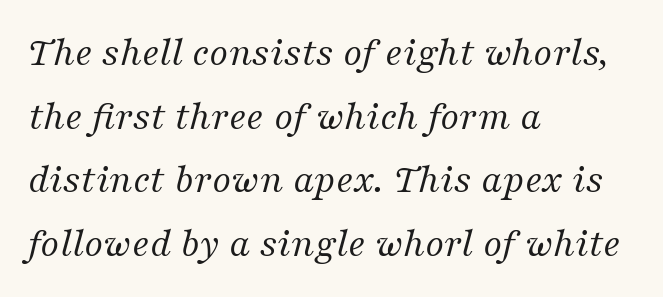
Q: Is the text bold? A: No.
Q: Is the text italic (slanted)? A: Yes, it leans right by about 16 degrees.
Q: Is the typeface a serif or a sans-serif typeface? A: Serif.
Q: Is the text underlined? A: No.
Q: How is the paragraph aligned? A: Left-aligned.
Q: Is the spacing between letters normal or unusually wide? A: Normal.
Q: Is the spacing between lines tight, normal or loose? A: Normal.
Q: Width (condensed, normal, or wide)? A: Normal.
Q: Stroke contrast? A: Medium.
Q: x-height? A: Medium.
Q: Monospaced? A: No.
